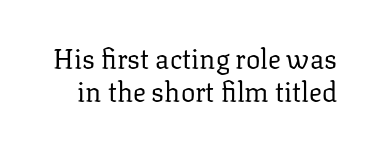
The image shows 27 px text type, upright; set line spacing 1.23x, normal letter spacing, not underlined.
